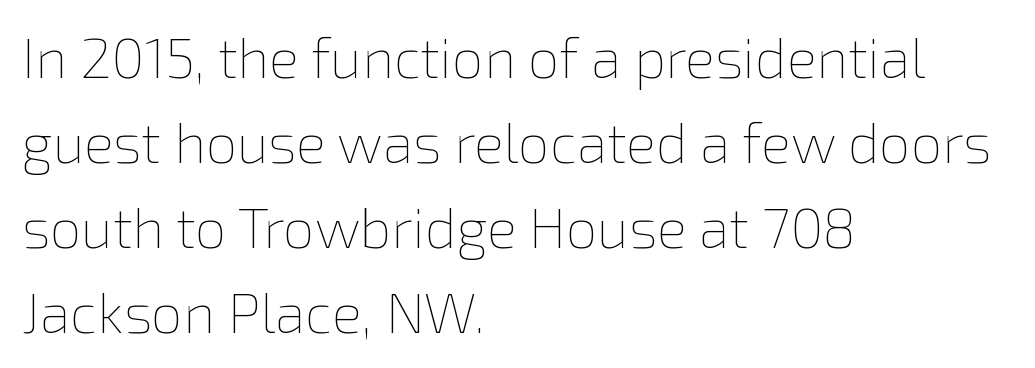
Q: Is the text bold? A: No.
Q: Is the text italic (slanted)? A: No, it is upright.
Q: Is the text underlined? A: No.
Q: How is the paragraph aligned? A: Left-aligned.
Q: Is the spacing between letters normal or unusually wide? A: Normal.
Q: Is the spacing between lines tight, normal or loose? A: Normal.
Q: Width (condensed, normal, or wide)? A: Normal.
Q: Stroke contrast? A: Low.
Q: x-height? A: Medium.
Q: Monospaced? A: No.
